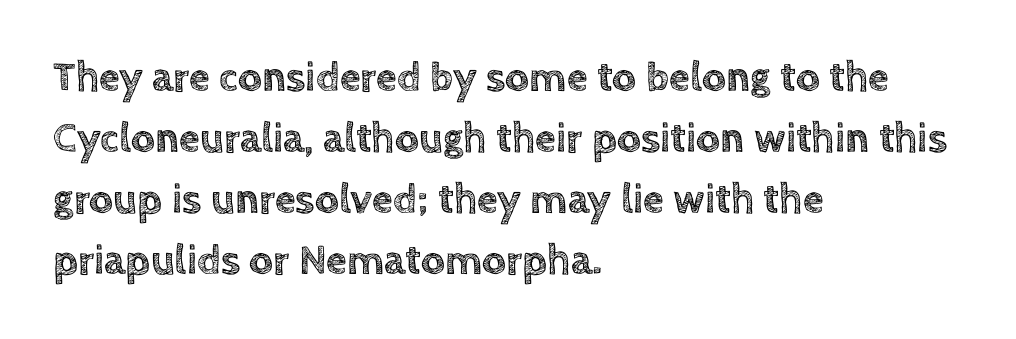
Italic? Not at all — the glyphs are vertical. Only glyphs here, with clear space below each row. This sample is left-justified, so line endings fall wherever the words run out. Compared with typical paragraphs, the rows here are spaced about the same.
